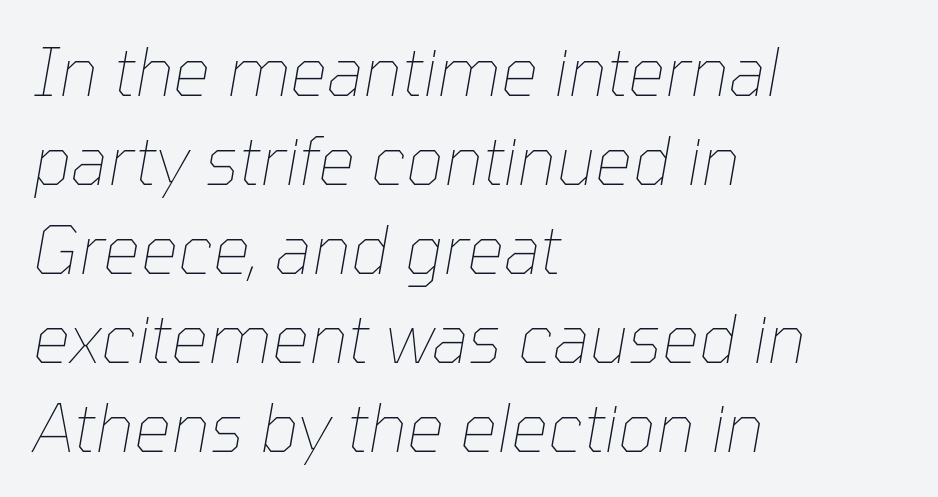
Q: Is the text bold? A: No.
Q: Is the text italic (slanted)? A: Yes, it leans right by about 10 degrees.
Q: Is the text underlined? A: No.
Q: How is the paragraph aligned? A: Left-aligned.
Q: Is the spacing between letters normal or unusually wide? A: Normal.
Q: Is the spacing between lines tight, normal or loose? A: Normal.
Q: Width (condensed, normal, or wide)? A: Normal.
Q: Stroke contrast? A: Low.
Q: x-height? A: Medium.
Q: Monospaced? A: No.
